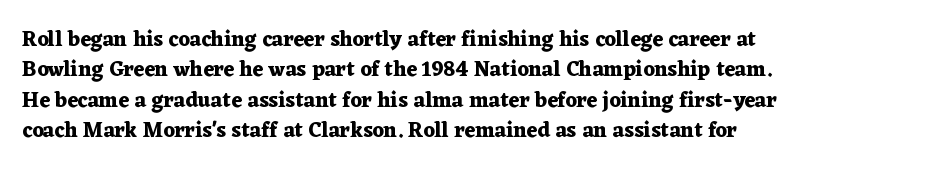
Notice how the stems are strictly vertical — no italics here. These words are printed bold, with thick strokes throughout. Leading: standard. You could call the tracking neutral — neither tight nor loose. The rendering anchors every line to the left-hand side. The words here are not underlined.
